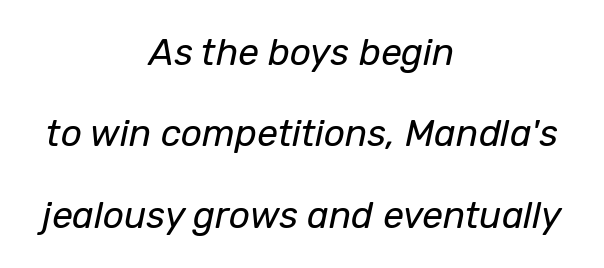
The image shows 37 px regular-weight type, italic (leaning right); set centered, loose line spacing (2.2x), normal letter spacing, not underlined; low stroke contrast and a medium x-height.
